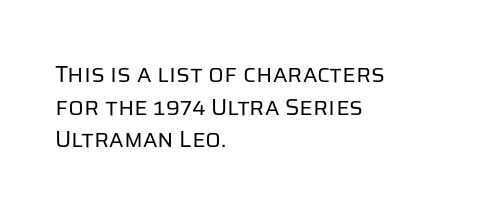
Q: Is the text bold? A: No.
Q: Is the text italic (slanted)? A: No, it is upright.
Q: Is the text underlined? A: No.
Q: How is the paragraph aligned? A: Left-aligned.
Q: Is the spacing between letters normal or unusually wide? A: Normal.
Q: Is the spacing between lines tight, normal or loose? A: Normal.
